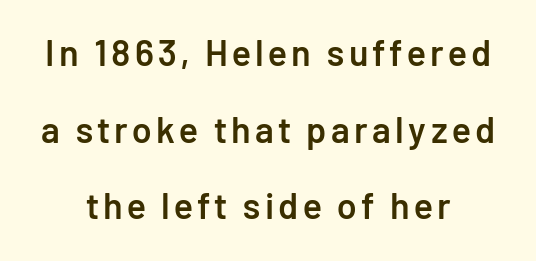
{"serif": "no", "italic": "no", "bold": "semi", "weight": "semibold", "width": "normal", "stroke_contrast": "low", "x_height": "medium", "monospaced": "no", "underline": "no", "align": "center", "line_spacing": "loose", "line_spacing_ratio": 2.13, "glyph_px": 36}
